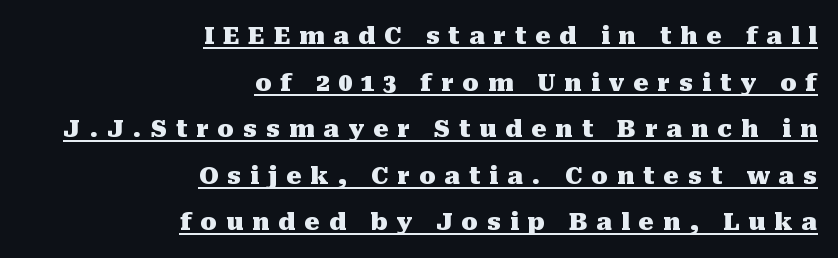
The image shows 24 px bold type, upright; set right-aligned, loose line spacing (1.94x), unusually wide letter spacing (+0.37 em), underlined.
